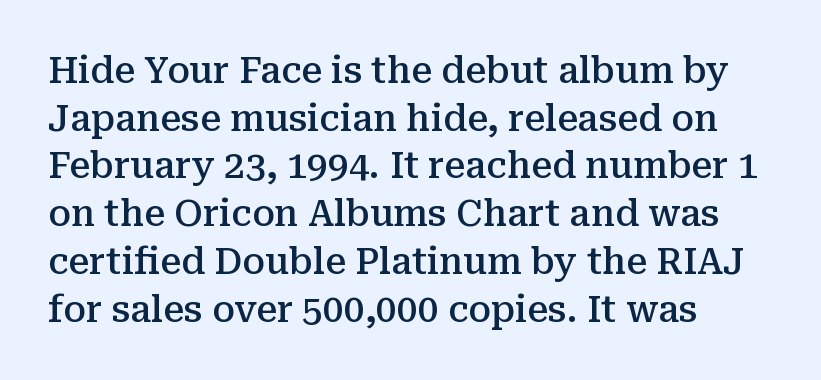
Q: Is the text bold? A: Semi-bold.
Q: Is the text italic (slanted)? A: No, it is upright.
Q: Is the typeface a serif or a sans-serif typeface? A: Serif.
Q: Is the text underlined? A: No.
Q: How is the paragraph aligned? A: Left-aligned.
Q: Is the spacing between letters normal or unusually wide? A: Normal.
Q: Is the spacing between lines tight, normal or loose? A: Normal.
Q: Width (condensed, normal, or wide)? A: Normal.
Q: Stroke contrast? A: Medium.
Q: x-height? A: Medium.
Q: Monospaced? A: No.
